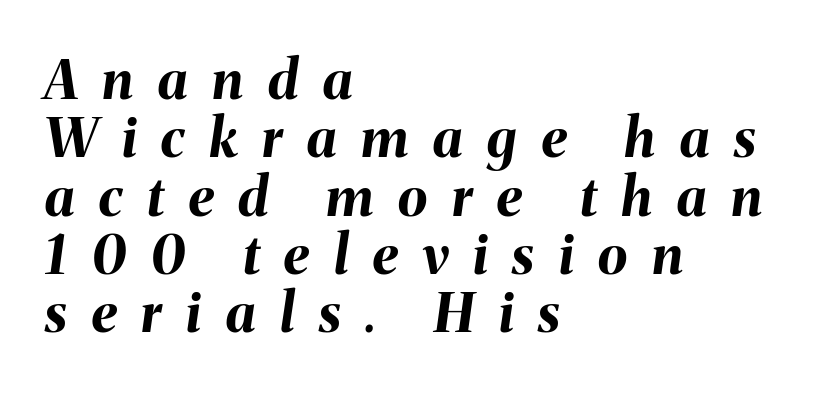
Spacing verdict: proportional, widths tailored to each character. There's an unmistakable incline to the writing here. Observe the wide spacing: letters keep a clear distance from each other. Short and long lines alike share a common starting point at left. Notice how descenders almost collide with the ascenders below — that's tight leading. Does the weight exceed regular? Yes, all the way to bold.
